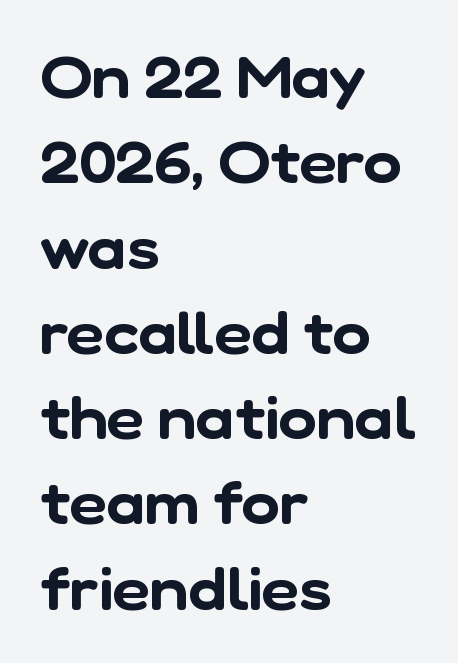
Q: Is the typeface a serif or a sans-serif typeface? A: Sans-serif.
Q: Is the text underlined? A: No.
Q: How is the paragraph aligned? A: Left-aligned.
Q: Is the spacing between letters normal or unusually wide? A: Normal.
Q: Is the spacing between lines tight, normal or loose? A: Normal.
Q: Width (condensed, normal, or wide)? A: Normal.
Q: Stroke contrast? A: Low.
Q: x-height? A: Medium.
Q: Monospaced? A: No.
